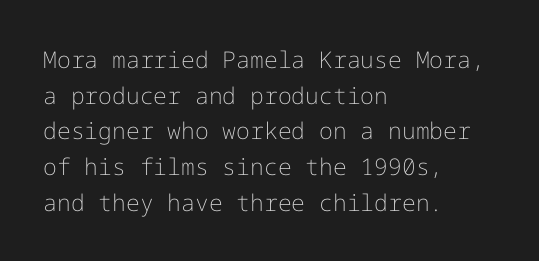
The image shows 23 px text type, upright; set left-aligned, normal line spacing (1.55x), normal letter spacing, not underlined.
